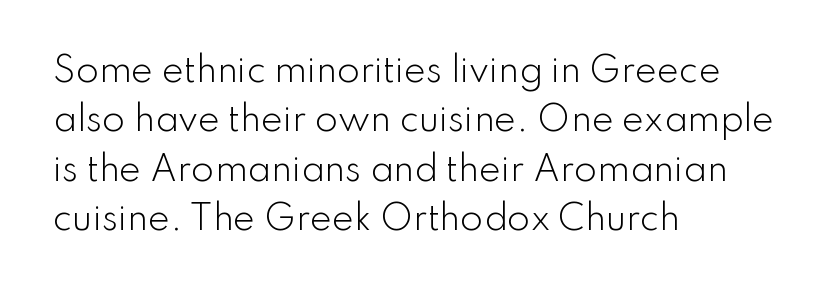
Note the varied advance widths — an 'i' is clearly narrower than an 'm'. This rendering employs a face without finishing strokes, i.e., a sans-serif. The passage shown stacks its lines at a standard gap. It's the straight-up-and-down kind of type. Honestly, there is no underline to notice here at all. The cut favours lightness, reaching ordinary text weight at its darkest.
